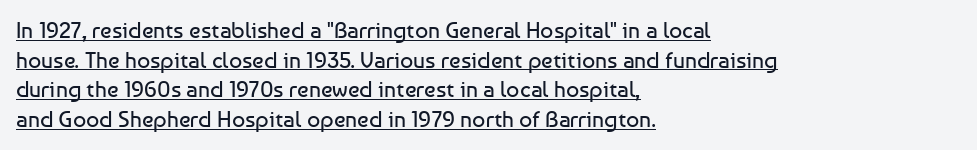
Horizontally, the lines are justified to the leading edge only. Letter spacing: default. Style check: upright. Honestly, the row spacing looks completely unremarkable. A quiet, ordinary-to-light weight characterises the typeface.
